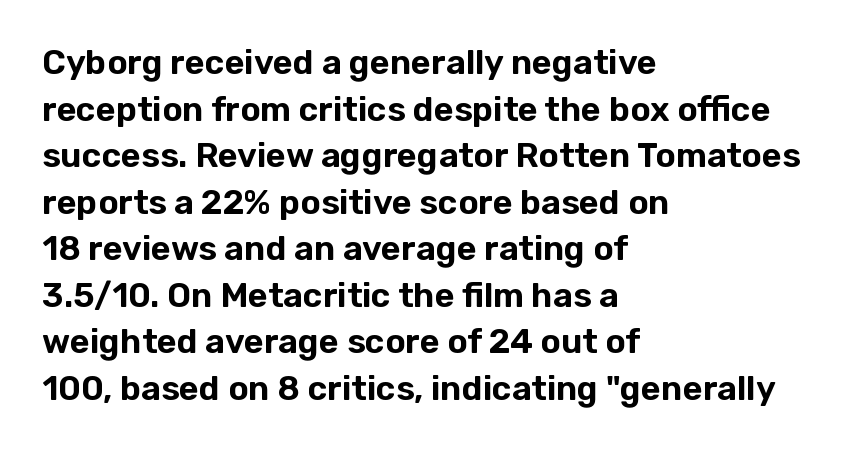
{"serif": "no", "italic": "no", "width": "normal", "stroke_contrast": "low", "x_height": "medium", "monospaced": "no", "underline": "no", "align": "left", "line_spacing": "normal", "line_spacing_ratio": 1.37, "letter_spacing": "normal", "letter_spacing_em": 0.0, "glyph_px": 34}
